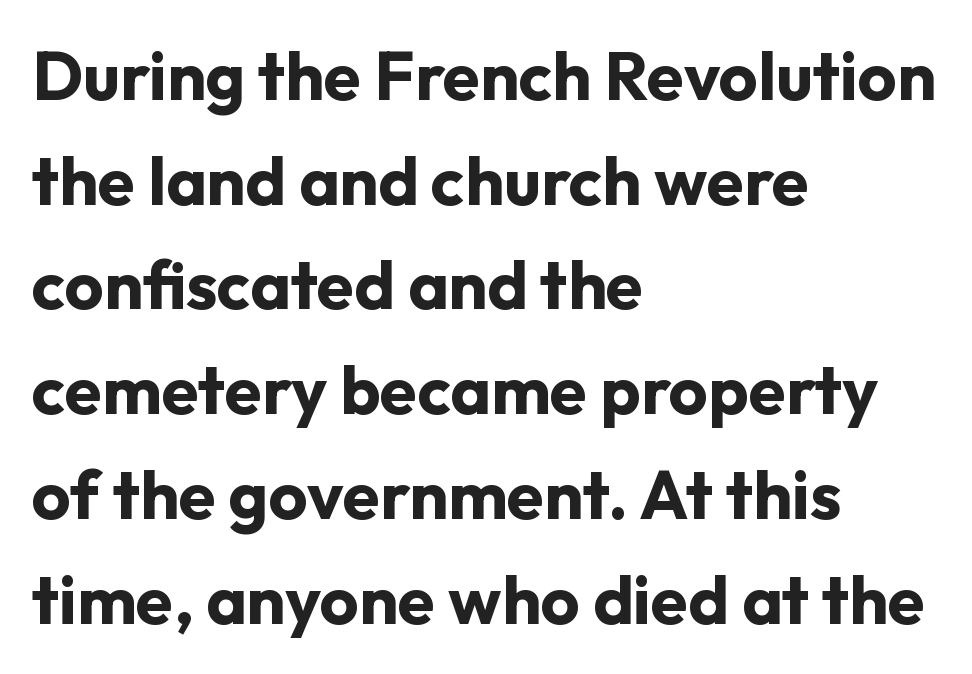
Each row of text sits above clean, open space. The type sits square on the baseline with zero lean. How would I describe the line gaps? Plain and ordinary. The letters advance in unequal steps, a hallmark of proportional type.
